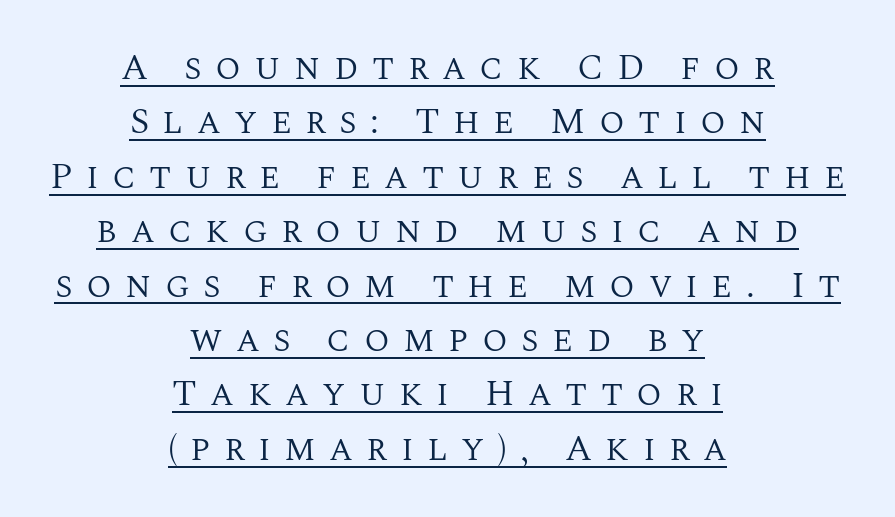
Loose tracking; the words dissolve into strings of separated letters. Bold? No — there's no thickening of the strokes. Normally led — the rows are evenly, conventionally spaced. Emphasis is given by a line drawn under the lettering. The characters display serif detailing at their extremities.
